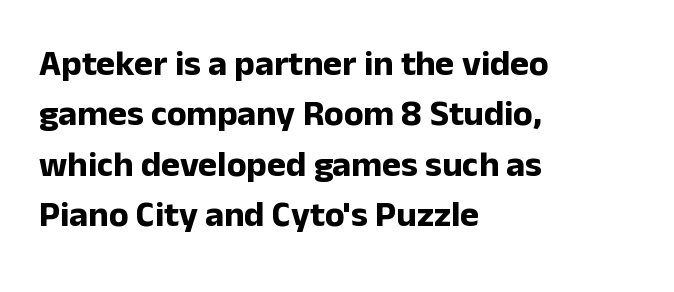
This sample uses plain, unmodified letter spacing. Spacing verdict: proportional, widths tailored to each character. Regarding leading, the lines here are spaced in the standard way. The string is rendered with underlining switched off. A dark, heavy texture on the line: the type is bold.
